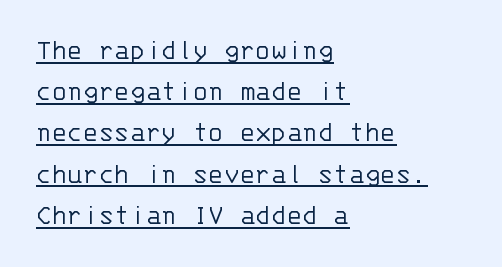
This rendering leaves character spacing at its baseline value. The rendered words wear a rule along their underside. Is this a fixed-width face? Yes — each glyph sits in an identical cell. Weight: in the light-to-regular range.
